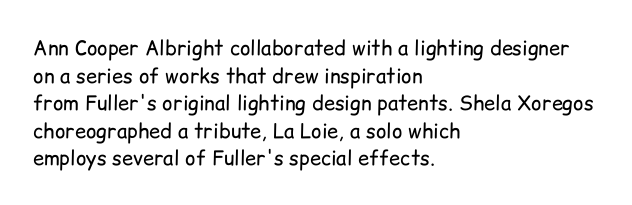
This rendering leaves character spacing at its baseline value. These lines stack with their left ends in a neat column. Reading down the column, the eye jumps a familiar distance to each next line. Stroke mass is kept to a normal reading level or below. Unlike italic type, these characters show no tilt at all. No word sits above an underline.
